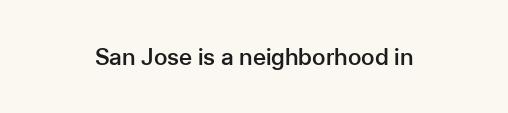
No extra tracking has been applied to these lines. The area under the type is left untouched. Weight: semibold (demi). If you drew a line through each stem, it would be perfectly vertical.
